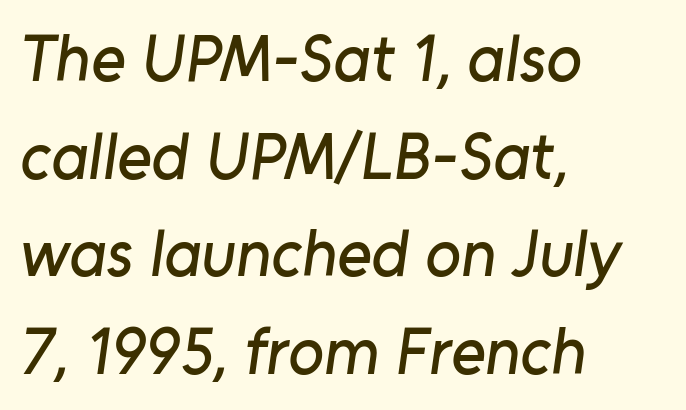
{"serif": "no", "width": "normal", "stroke_contrast": "low", "x_height": "medium", "monospaced": "no", "underline": "no", "align": "left", "line_spacing": "normal", "line_spacing_ratio": 1.48, "letter_spacing": "normal", "letter_spacing_em": 0.0, "glyph_px": 66}
